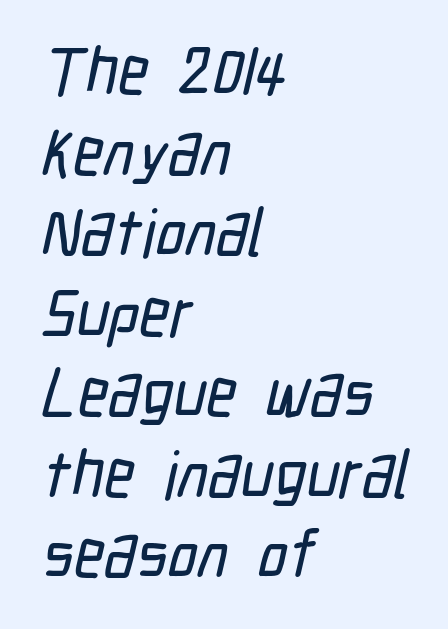
The image shows 66 px condensed sans-serif type; set left-aligned, line spacing 1.22x, normal letter spacing, not underlined; low stroke contrast and a medium x-height.
